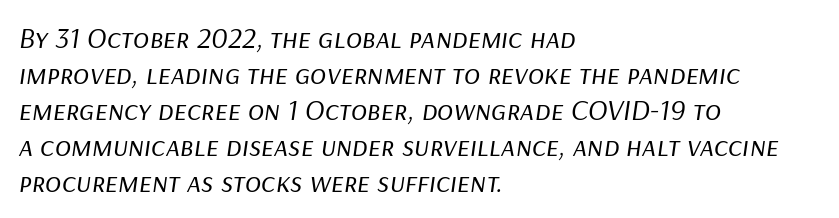
Proportional: the letters do not fall into vertical columns. In terms of posture, this sample is oblique. The strip under each line holds only bare page. Caption: standard tracking, unaltered. The font is comparable to plain body text, perhaps lighter. Casual observation: everything's shoved over to the left.
